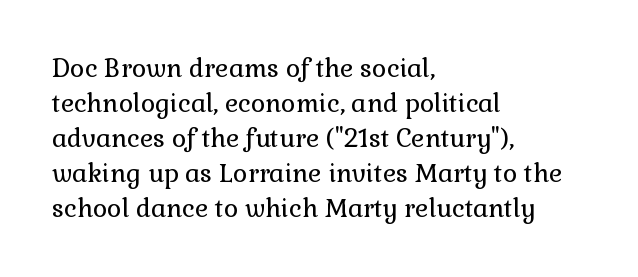
Q: Is the text bold? A: No.
Q: Is the text italic (slanted)? A: No, it is upright.
Q: Is the text underlined? A: No.
Q: How is the paragraph aligned? A: Left-aligned.
Q: Is the spacing between letters normal or unusually wide? A: Normal.
Q: Is the spacing between lines tight, normal or loose? A: Normal.
